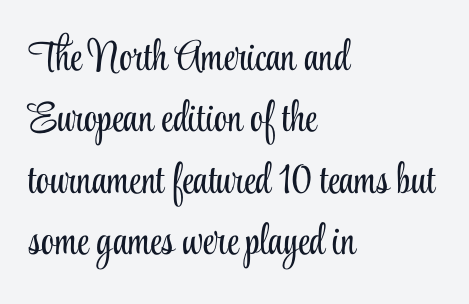
Line spacing here is normal. The typesetting does not lean heavy: it is not bold. The ragged edge is on the right, which tells us the setting is flush left. Type style note: has serifs.
